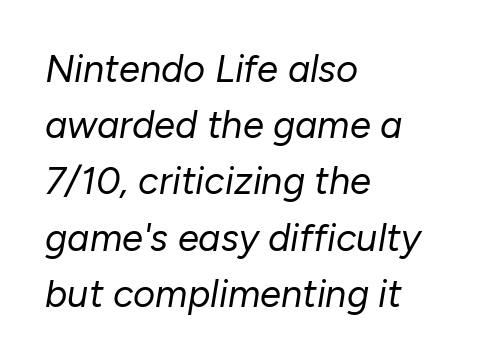
Q: Is the text bold? A: No.
Q: Is the text italic (slanted)? A: Yes, it leans right by about 10 degrees.
Q: Is the text underlined? A: No.
Q: How is the paragraph aligned? A: Left-aligned.
Q: Is the spacing between letters normal or unusually wide? A: Normal.
Q: Is the spacing between lines tight, normal or loose? A: Normal.
Q: Width (condensed, normal, or wide)? A: Normal.
Q: Stroke contrast? A: Low.
Q: x-height? A: Medium.
Q: Monospaced? A: No.
